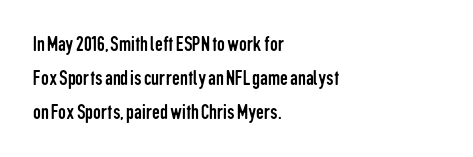
Q: Is the text bold? A: No.
Q: Is the text italic (slanted)? A: No, it is upright.
Q: Is the text underlined? A: No.
Q: How is the paragraph aligned? A: Left-aligned.
Q: Is the spacing between letters normal or unusually wide? A: Normal.
Q: Is the spacing between lines tight, normal or loose? A: Normal.
